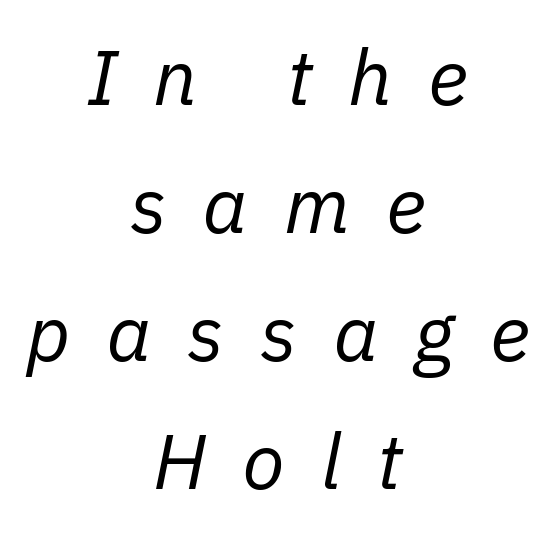
The passage shown is not bold in any degree. This rendering features lettering with no underline. Short note: letters widely spaced. You can tell it's italic because the verticals aren't actually vertical.
